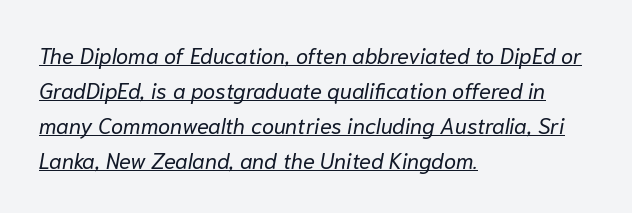
The image shows 22 px text type, italic (leaning right); set left-aligned, normal line spacing (1.59x), normal letter spacing, underlined.
